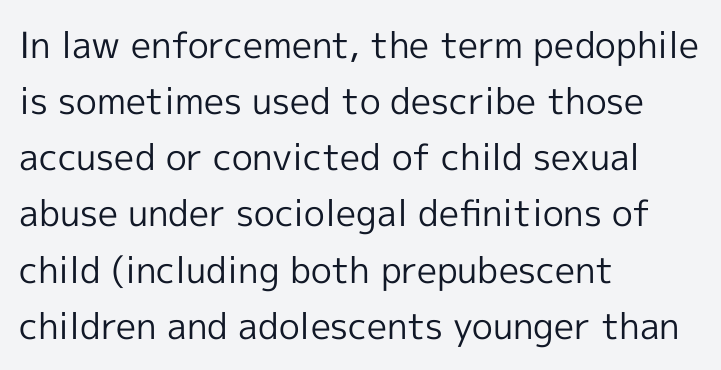
{"serif": "no", "italic": "no", "bold": "no", "weight": "regular", "width": "normal", "x_height": "medium", "monospaced": "no", "underline": "no", "align": "left", "line_spacing": "normal", "line_spacing_ratio": 1.56, "letter_spacing": "normal", "letter_spacing_em": 0.0, "glyph_px": 36}
